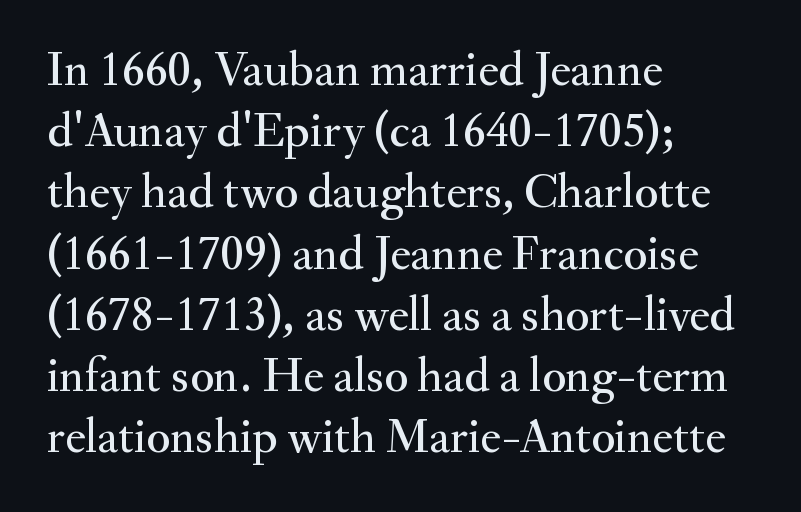
{"serif": "yes", "italic": "no", "width": "normal", "stroke_contrast": "medium", "x_height": "small", "monospaced": "no", "underline": "no", "align": "left", "line_spacing": "normal", "line_spacing_ratio": 1.25, "letter_spacing": "normal", "letter_spacing_em": 0.0, "glyph_px": 49}
